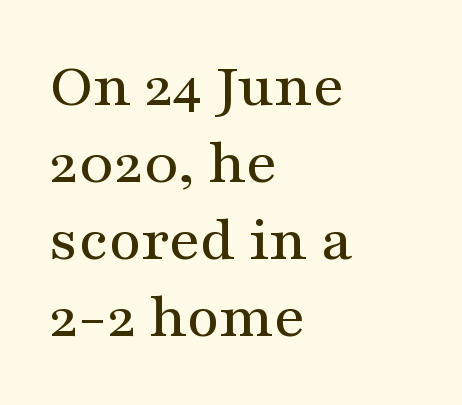
Q: Is the text italic (slanted)? A: No, it is upright.
Q: Is the typeface a serif or a sans-serif typeface? A: Serif.
Q: Is the text underlined? A: No.
Q: How is the paragraph aligned? A: Left-aligned.
Q: Is the spacing between letters normal or unusually wide? A: Normal.
Q: Width (condensed, normal, or wide)? A: Wide.
Q: Stroke contrast? A: Medium.
Q: x-height? A: Medium.
Q: Monospaced? A: No.
